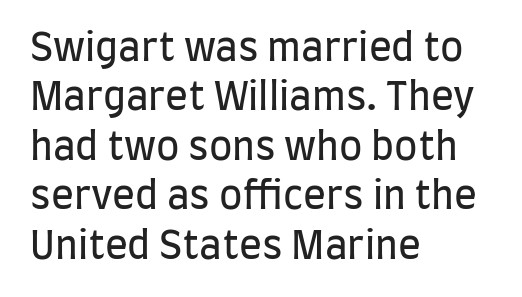
Notice how the stems are strictly vertical — no italics here. The lines in this sample share a left origin and differ only in where they stop. A light-to-regular cut is what we see here. If you measured baseline to baseline, you'd find a middling distance. Descenders hang freely into open space.
